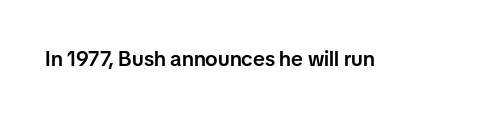
Typesetter's note: demi weight, one step under bold. The specimen omits any rule beneath the text block's lines. Is there any slant? The stems are plumb. Does extra space separate the letters? No, they use regular spacing.
